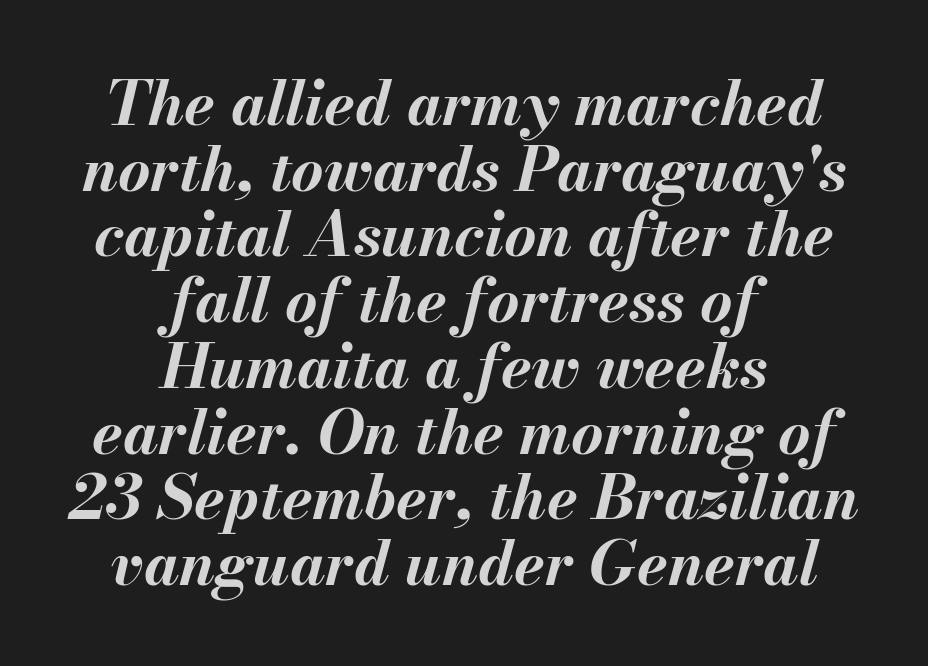
Q: Is the text bold? A: Yes.
Q: Is the text italic (slanted)? A: Yes, it leans right by about 13 degrees.
Q: Is the text underlined? A: No.
Q: How is the paragraph aligned? A: Centered.
Q: Is the spacing between letters normal or unusually wide? A: Normal.
Q: Is the spacing between lines tight, normal or loose? A: Tight.
Q: Width (condensed, normal, or wide)? A: Normal.
Q: Stroke contrast? A: Medium.
Q: x-height? A: Small.
Q: Monospaced? A: No.
